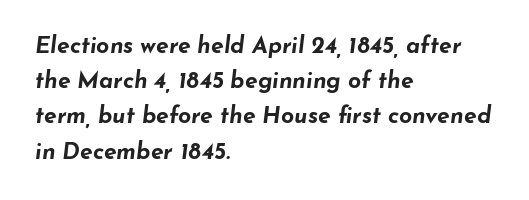
{"italic": "yes", "lean": "right", "slant_degrees": 7, "bold": "yes", "underline": "no", "align": "left", "line_spacing": "normal", "line_spacing_ratio": 1.53, "letter_spacing": "normal", "letter_spacing_em": 0.0, "glyph_px": 23}
